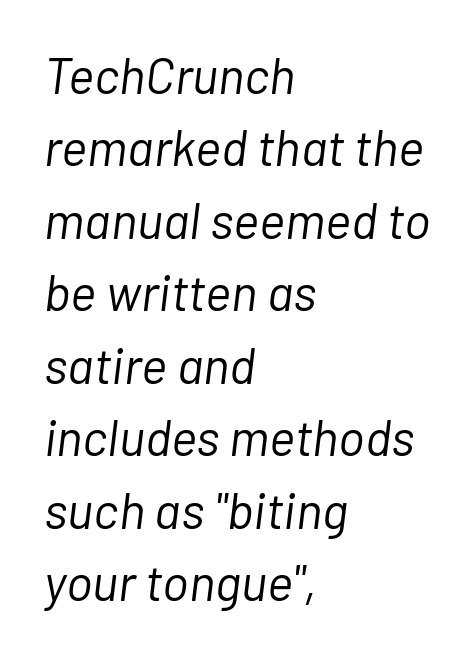
The strip under each line holds only bare page. Compared with a centered layout, this one pins lines to the left instead. Is the stroke heavy? The answer is a plain regular-or-lighter. The specimen reads as italic at a glance. Look at the tracking — it's just the regular setting, nothing added.
